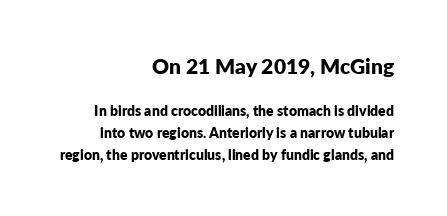
Does the weight exceed regular? Yes, all the way to bold. Quick note: interline space is typical. The strip under each line holds only bare page. Line endings align vertically; line beginnings do not.
